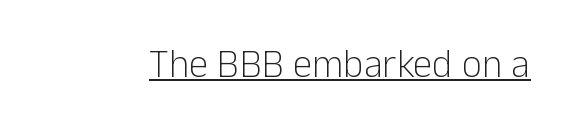
Q: Is the text bold? A: No.
Q: Is the text italic (slanted)? A: No, it is upright.
Q: Is the typeface a serif or a sans-serif typeface? A: Sans-serif.
Q: Is the text underlined? A: Yes.
Q: Is the spacing between letters normal or unusually wide? A: Normal.
Q: Width (condensed, normal, or wide)? A: Normal.
Q: Stroke contrast? A: Low.
Q: x-height? A: Medium.
Q: Monospaced? A: No.
